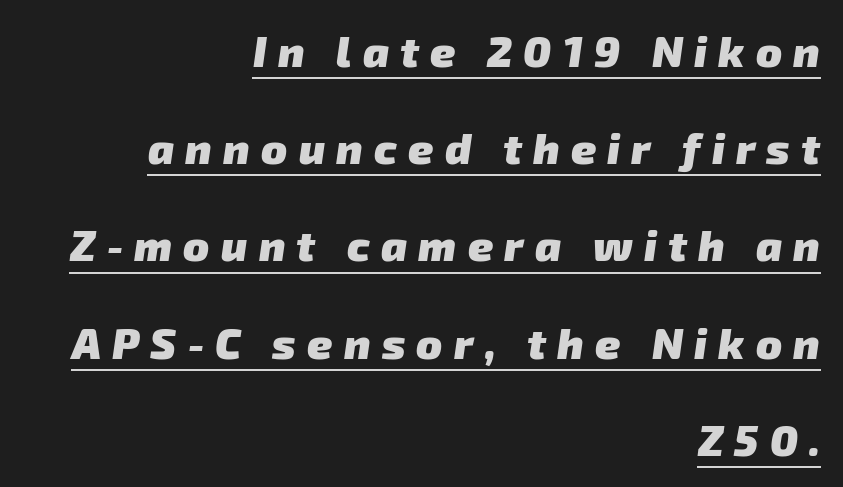
{"serif": "no", "bold": "yes", "weight": "heavy", "width": "normal", "stroke_contrast": "low", "x_height": "medium", "monospaced": "no", "underline": "yes", "align": "right", "line_spacing": "loose", "line_spacing_ratio": 2.26, "letter_spacing": "wide", "letter_spacing_em": 0.26, "glyph_px": 43}
